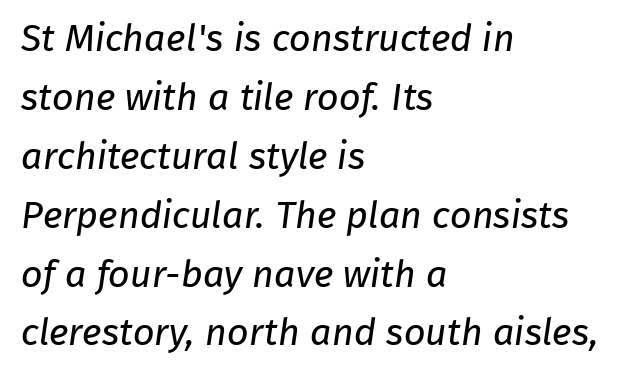
The image shows 38 px regular-weight sans-serif type; set left-aligned, normal line spacing (1.55x), normal letter spacing, not underlined; low stroke contrast and a medium x-height.
